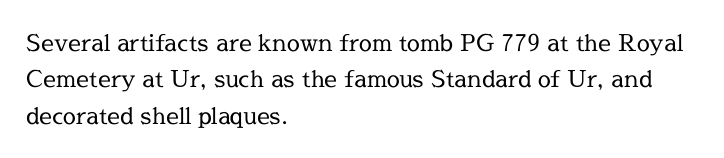
{"italic": "no", "bold": "no", "underline": "no", "align": "left", "line_spacing": "normal", "line_spacing_ratio": 1.58, "letter_spacing": "normal", "letter_spacing_em": 0.0, "glyph_px": 23}
